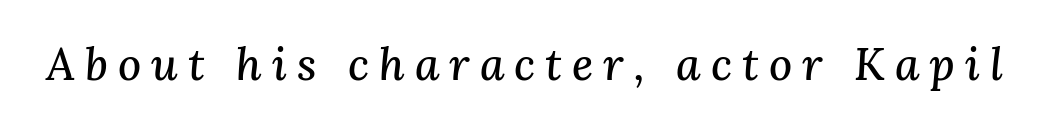
The image shows 45 px serif type, italic (leaning right); set unusually wide letter spacing (+0.22 em), not underlined; medium stroke contrast and a medium x-height.
